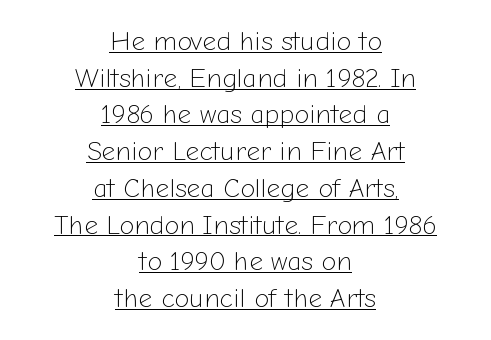
Q: Is the text bold? A: No.
Q: Is the text italic (slanted)? A: No, it is upright.
Q: Is the text underlined? A: Yes.
Q: How is the paragraph aligned? A: Centered.
Q: Is the spacing between letters normal or unusually wide? A: Normal.
Q: Is the spacing between lines tight, normal or loose? A: Normal.
